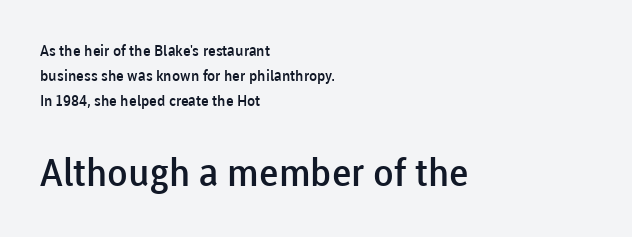
The image shows 38 px semibold sans-serif type, upright; set left-aligned, normal line spacing (1.68x), normal letter spacing, not underlined; the second (bottom) block is 2.53x larger; low stroke contrast and a medium x-height.
